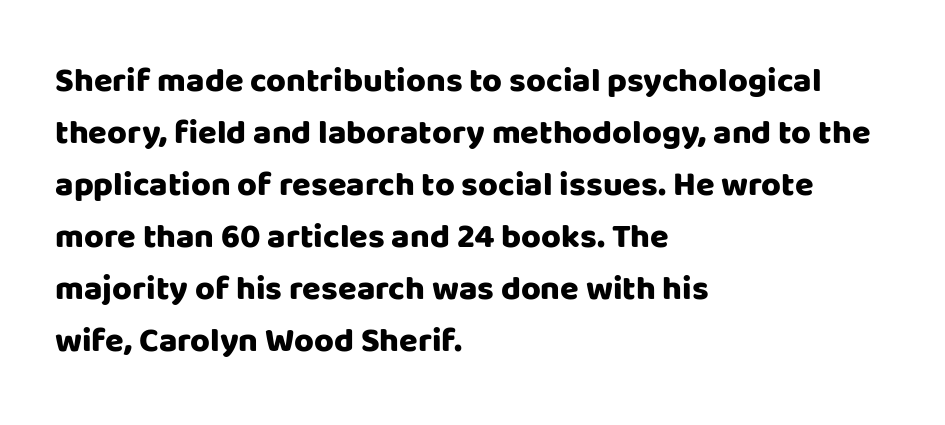
Q: Is the text bold? A: Yes.
Q: Is the text italic (slanted)? A: No, it is upright.
Q: Is the typeface a serif or a sans-serif typeface? A: Sans-serif.
Q: Is the text underlined? A: No.
Q: How is the paragraph aligned? A: Left-aligned.
Q: Is the spacing between letters normal or unusually wide? A: Normal.
Q: Is the spacing between lines tight, normal or loose? A: Normal.
Q: Width (condensed, normal, or wide)? A: Normal.
Q: Stroke contrast? A: Low.
Q: x-height? A: Large.
Q: Monospaced? A: No.
